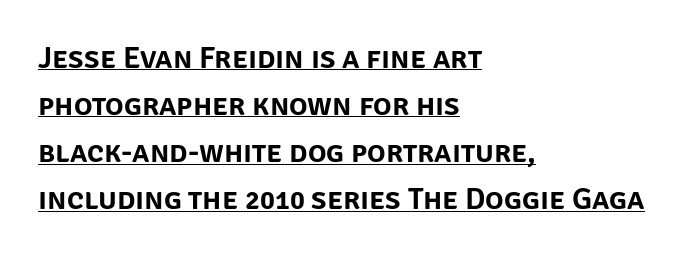
{"serif": "no", "italic": "no", "width": "normal", "stroke_contrast": "low", "x_height": "large", "monospaced": "no", "underline": "yes", "align": "left", "line_spacing": "normal", "line_spacing_ratio": 1.52, "letter_spacing": "normal", "letter_spacing_em": 0.0, "glyph_px": 31}
